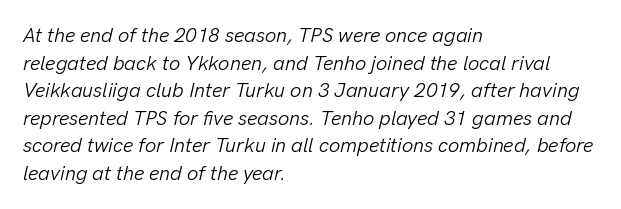
{"italic": "yes", "lean": "right", "slant_degrees": 13, "bold": "no", "underline": "no", "align": "left", "line_spacing": "normal", "line_spacing_ratio": 1.38, "letter_spacing": "normal", "letter_spacing_em": 0.0, "glyph_px": 20}
